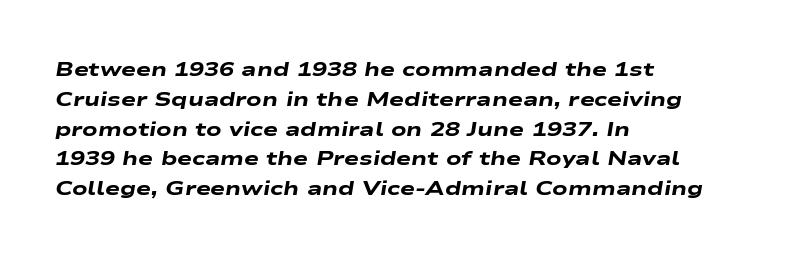
Q: Is the text bold? A: Yes.
Q: Is the text italic (slanted)? A: Yes, it leans right by about 9 degrees.
Q: Is the text underlined? A: No.
Q: How is the paragraph aligned? A: Left-aligned.
Q: Is the spacing between letters normal or unusually wide? A: Normal.
Q: Is the spacing between lines tight, normal or loose? A: Normal.
